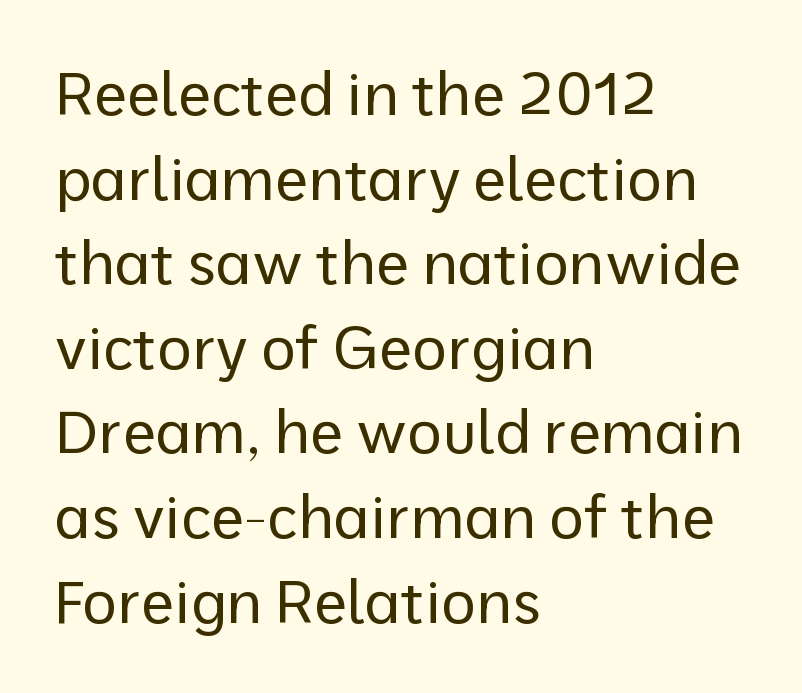
The image shows 60 px regular-weight sans-serif type, upright; set left-aligned, normal line spacing (1.41x), normal letter spacing, not underlined; low stroke contrast and a medium x-height.
